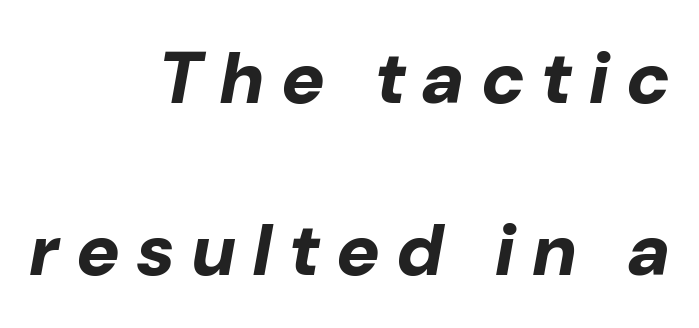
Q: Is the text bold? A: Yes.
Q: Is the text italic (slanted)? A: Yes, it leans right by about 10 degrees.
Q: Is the text underlined? A: No.
Q: How is the paragraph aligned? A: Right-aligned.
Q: Is the spacing between letters normal or unusually wide? A: Unusually wide.
Q: Is the spacing between lines tight, normal or loose? A: Loose.
Q: Width (condensed, normal, or wide)? A: Normal.
Q: Stroke contrast? A: Low.
Q: x-height? A: Medium.
Q: Monospaced? A: No.
